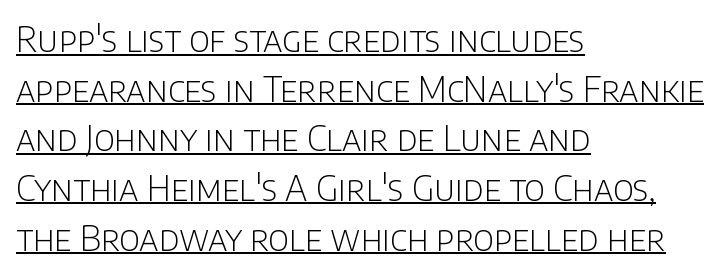
Q: Is the text bold? A: No.
Q: Is the text italic (slanted)? A: No, it is upright.
Q: Is the typeface a serif or a sans-serif typeface? A: Sans-serif.
Q: Is the text underlined? A: Yes.
Q: How is the paragraph aligned? A: Left-aligned.
Q: Is the spacing between letters normal or unusually wide? A: Normal.
Q: Is the spacing between lines tight, normal or loose? A: Normal.
Q: Width (condensed, normal, or wide)? A: Normal.
Q: Stroke contrast? A: Low.
Q: x-height? A: Large.
Q: Monospaced? A: No.
